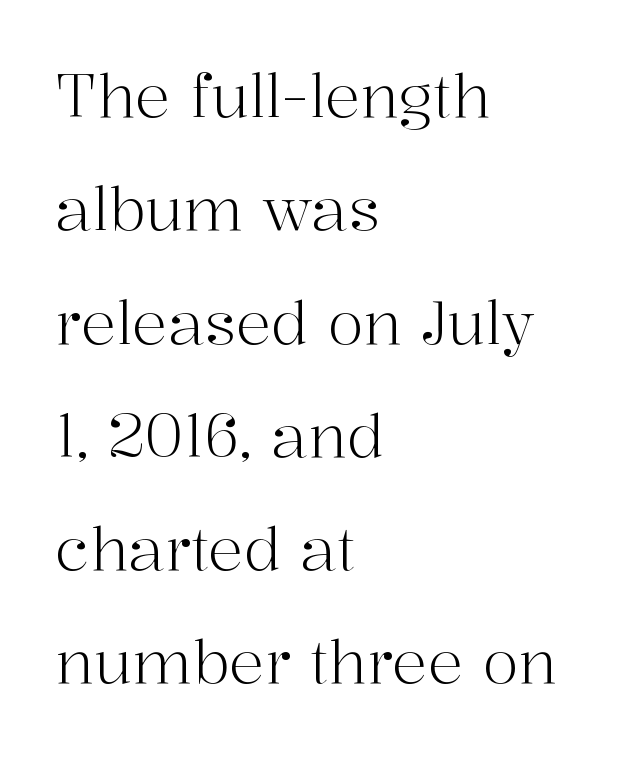
Nothing heavy about these letters — not bold at all. You could call the tracking neutral — neither tight nor loose. Any mark beneath the type? The region is blank. These lines stack with their left ends in a neat column.
